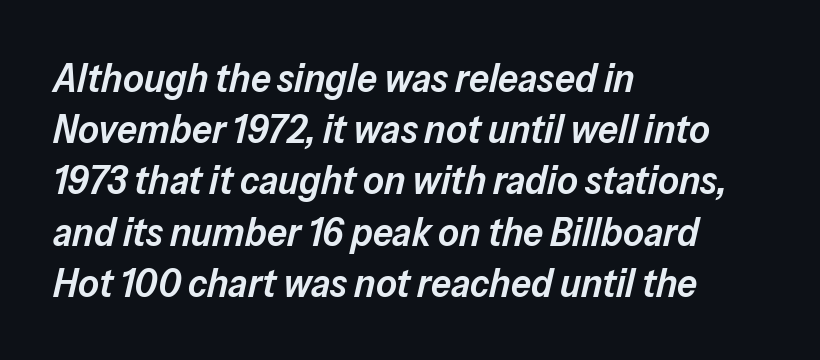
Q: Is the text bold? A: Semi-bold.
Q: Is the text italic (slanted)? A: Yes, it leans right by about 13 degrees.
Q: Is the text underlined? A: No.
Q: How is the paragraph aligned? A: Left-aligned.
Q: Is the spacing between letters normal or unusually wide? A: Normal.
Q: Is the spacing between lines tight, normal or loose? A: Normal.
Q: Width (condensed, normal, or wide)? A: Normal.
Q: Stroke contrast? A: Low.
Q: x-height? A: Medium.
Q: Monospaced? A: No.
